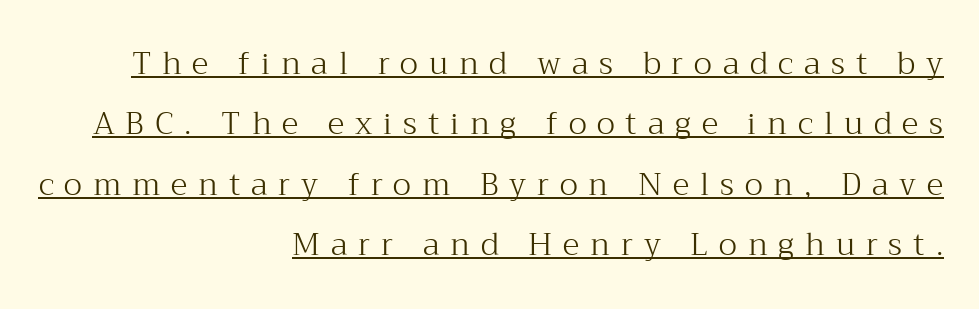
The words here are underlined. The rag falls on the left side of this text block. How are the letters spaced? Widely, with obvious added tracking. How would I describe the line gaps? Wide and relaxed.
